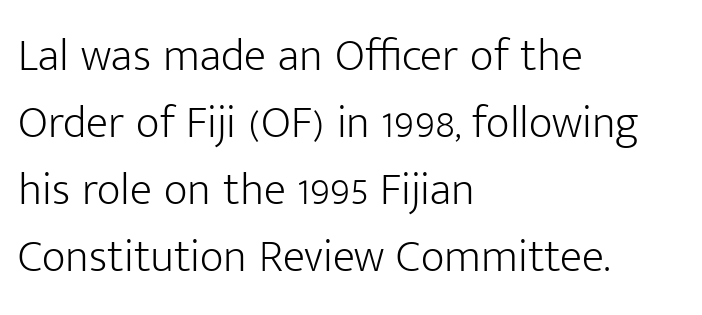
{"serif": "no", "italic": "no", "bold": "no", "weight": "light", "width": "normal", "stroke_contrast": "low", "x_height": "medium", "monospaced": "no", "underline": "no", "align": "left", "line_spacing": "normal", "line_spacing_ratio": 1.46, "letter_spacing": "normal", "letter_spacing_em": 0.0, "glyph_px": 46}
